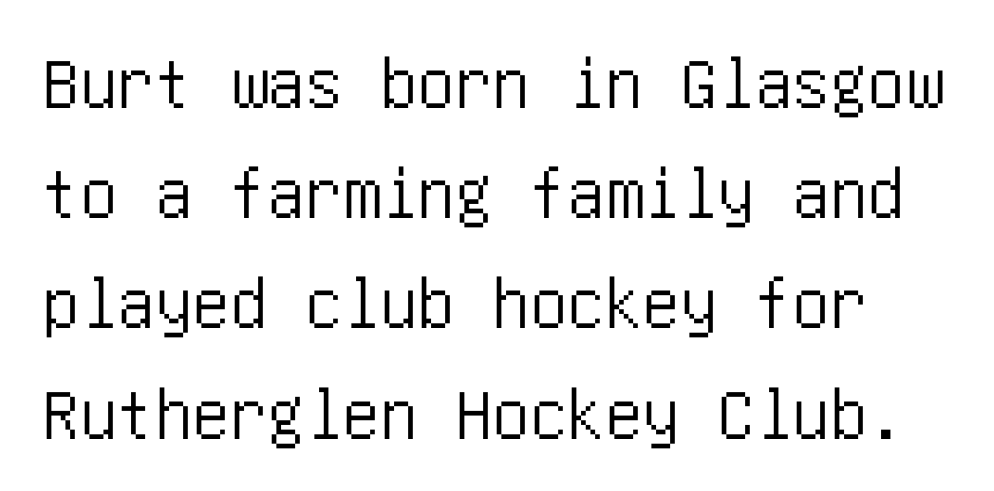
Line spacing here is normal. Do the letters lean? They stand straight. Has an underline been added? It has not. The characters display no serif detailing; their extremities are plain.
